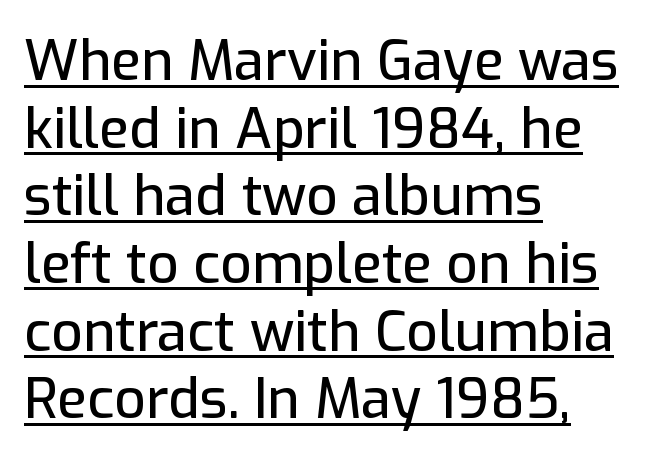
Q: Is the text italic (slanted)? A: No, it is upright.
Q: Is the typeface a serif or a sans-serif typeface? A: Sans-serif.
Q: Is the text underlined? A: Yes.
Q: How is the paragraph aligned? A: Left-aligned.
Q: Is the spacing between letters normal or unusually wide? A: Normal.
Q: Width (condensed, normal, or wide)? A: Normal.
Q: Stroke contrast? A: Low.
Q: x-height? A: Medium.
Q: Monospaced? A: No.
